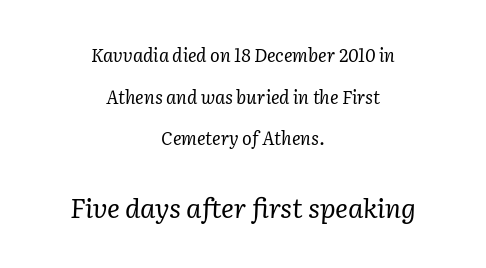
{"italic": "yes", "lean": "right", "slant_degrees": 2, "bold": "no", "underline": "no", "align": "center", "line_spacing": "loose", "line_spacing_ratio": 2.31, "letter_spacing": "normal", "letter_spacing_em": 0.0, "larger_block": "second", "size_ratio": 1.5, "glyph_px": 27}
